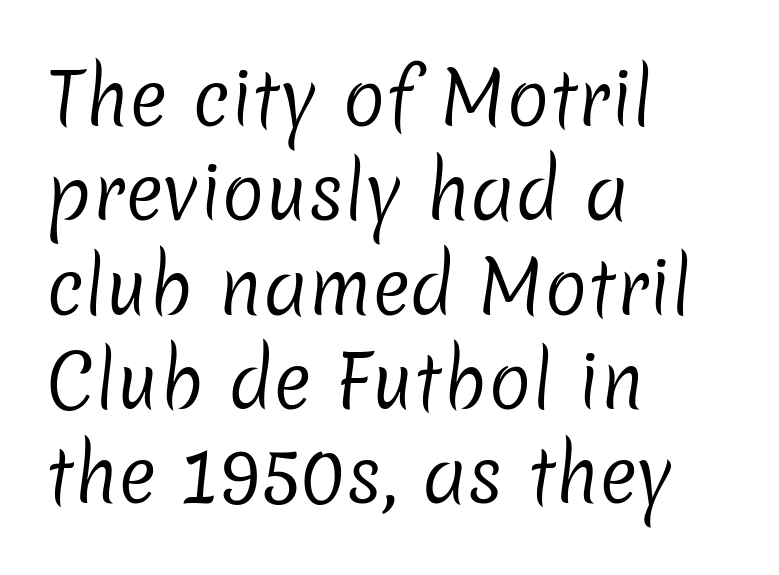
The face used here is a sans, in the tradition of grotesques and geometrics. Just letters on the line, the space beneath them empty. Is the stroke heavy? The answer is a plain regular-or-lighter. The rendering uses natural spacing where letterforms have individual widths. Students, observe: this is what conventionally led text looks like.
